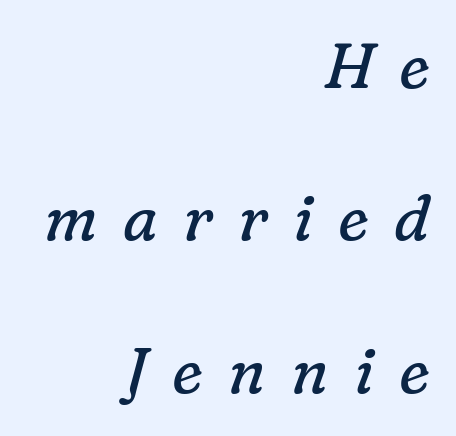
{"serif": "yes", "italic": "yes", "lean": "right", "slant_degrees": 16, "bold": "no", "weight": "regular", "width": "normal", "stroke_contrast": "low", "x_height": "medium", "monospaced": "no", "underline": "no", "align": "right", "line_spacing": "loose", "line_spacing_ratio": 2.42, "letter_spacing": "wide", "letter_spacing_em": 0.4, "glyph_px": 63}
